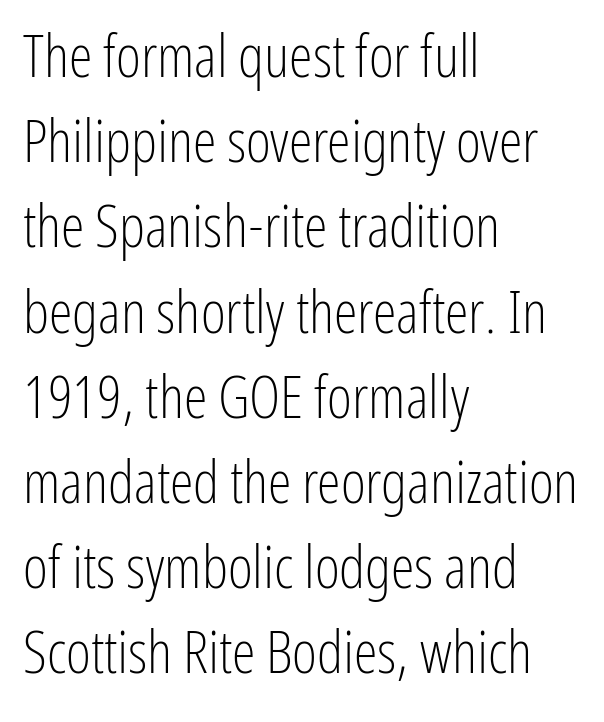
Serif or sans? Sans — the stroke terminals are bare. Weight: not bold — regular or lighter. Character widths vary here, with narrow letters taking less room than wide ones. Reading down the block, your eye returns to a fixed left position each line.
